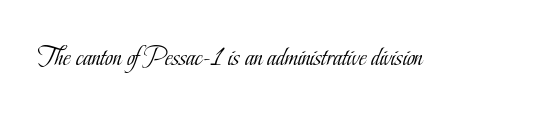
Has an underline been added? It has not. The type is set solid horizontally, with unmodified tracking. The characters are drawn with everyday or finer stroke widths.
